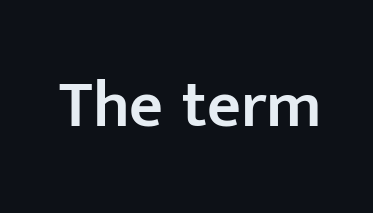
{"serif": "no", "italic": "no", "bold": "semi", "weight": "semibold", "width": "normal", "stroke_contrast": "low", "x_height": "medium", "monospaced": "no", "underline": "no", "letter_spacing": "normal", "letter_spacing_em": 0.0, "glyph_px": 66}
